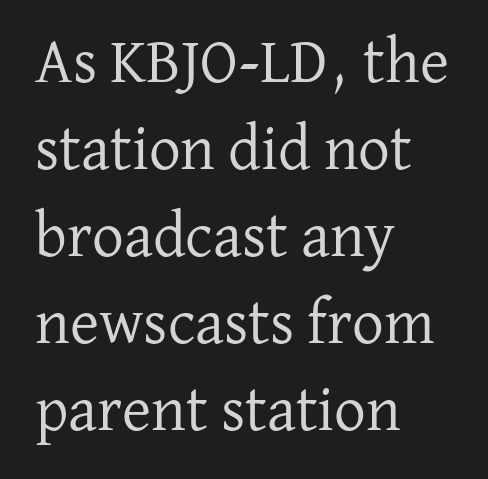
Q: Is the text bold? A: No.
Q: Is the text italic (slanted)? A: No, it is upright.
Q: Is the typeface a serif or a sans-serif typeface? A: Serif.
Q: Is the text underlined? A: No.
Q: How is the paragraph aligned? A: Left-aligned.
Q: Is the spacing between letters normal or unusually wide? A: Normal.
Q: Is the spacing between lines tight, normal or loose? A: Normal.
Q: Width (condensed, normal, or wide)? A: Normal.
Q: Stroke contrast? A: Low.
Q: x-height? A: Medium.
Q: Monospaced? A: No.
